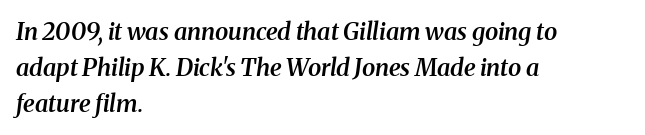
The image shows 24 px text type, italic (leaning right); set left-aligned, normal line spacing (1.49x), normal letter spacing, not underlined.
